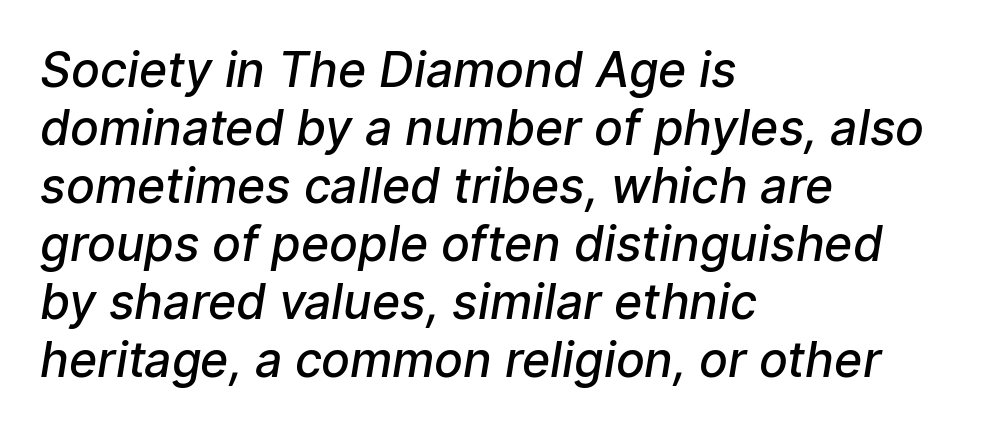
The typesetting leans somewhat heavy: a semibold. No word sits above an underline. Here the designer chose a conventional face with non-uniform glyph widths. The face used here is a sans, in the tradition of grotesques and geometrics. The setting favours the left margin, as ordinary paragraphs usually do. The tracking reads as untouched default to a designer's eye.
